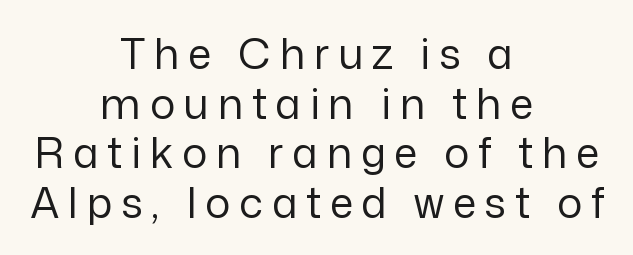
The image shows 42 px regular-weight sans-serif type, upright; set centered, line spacing 1.18x, unusually wide letter spacing (+0.21 em), not underlined; low stroke contrast and a medium x-height.
